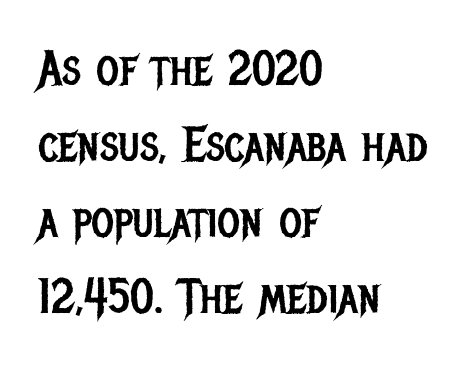
Q: Is the text bold? A: No.
Q: Is the text italic (slanted)? A: No, it is upright.
Q: Is the typeface a serif or a sans-serif typeface? A: Sans-serif.
Q: Is the text underlined? A: No.
Q: How is the paragraph aligned? A: Left-aligned.
Q: Is the spacing between letters normal or unusually wide? A: Normal.
Q: Is the spacing between lines tight, normal or loose? A: Normal.
Q: Width (condensed, normal, or wide)? A: Condensed.
Q: Stroke contrast? A: Low.
Q: x-height? A: Large.
Q: Monospaced? A: No.
